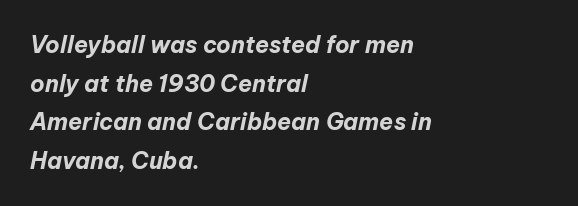
If you drew a line through each stem, it would be angled. Plain, unruled lines of type. Here the glyphs are tracked normally, forming tight word shapes. Interline gaps are of average width in this sample.
